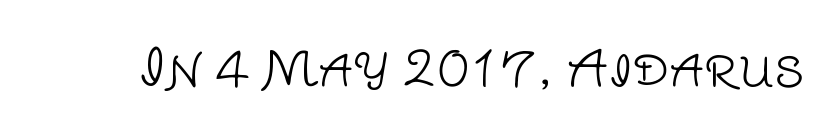
The glyphs in this specimen are sans serif. Summary of weight: not heavy and not bold. Character widths vary here, with narrow letters taking less room than wide ones. The type is set solid horizontally, with unmodified tracking. This rendering features lettering with no underline.
